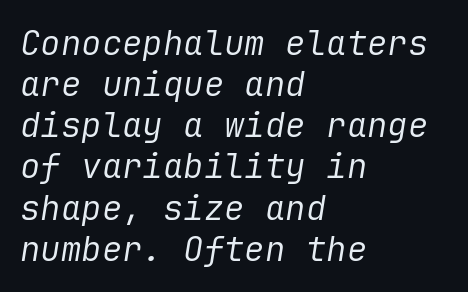
The image shows 34 px regular-weight type, italic (leaning right); set left-aligned, line spacing 1.21x, normal letter spacing, not underlined; low stroke contrast and a medium x-height.
